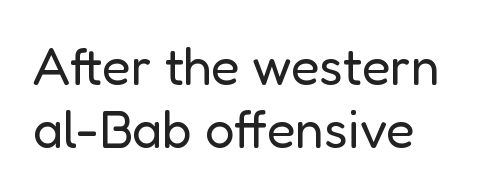
Q: Is the text bold? A: No.
Q: Is the text italic (slanted)? A: No, it is upright.
Q: Is the typeface a serif or a sans-serif typeface? A: Sans-serif.
Q: Is the text underlined? A: No.
Q: How is the paragraph aligned? A: Left-aligned.
Q: Is the spacing between letters normal or unusually wide? A: Normal.
Q: Width (condensed, normal, or wide)? A: Normal.
Q: Stroke contrast? A: Low.
Q: x-height? A: Medium.
Q: Monospaced? A: No.
